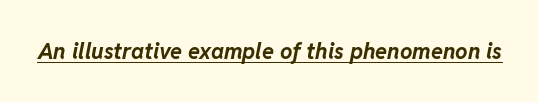
A baseline rule has been typeset under these characters. Nobody touched the tracking dial on this one. Tall strokes in this sample are angled rather than plumb. Pretty heavy lettering here — definitely bold.
